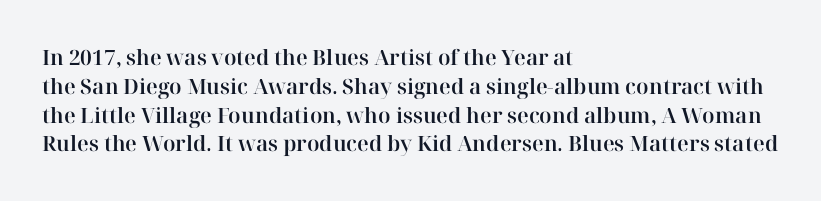
Q: Is the text italic (slanted)? A: No, it is upright.
Q: Is the text underlined? A: No.
Q: How is the paragraph aligned? A: Left-aligned.
Q: Is the spacing between letters normal or unusually wide? A: Normal.
Q: Is the spacing between lines tight, normal or loose? A: Normal.
